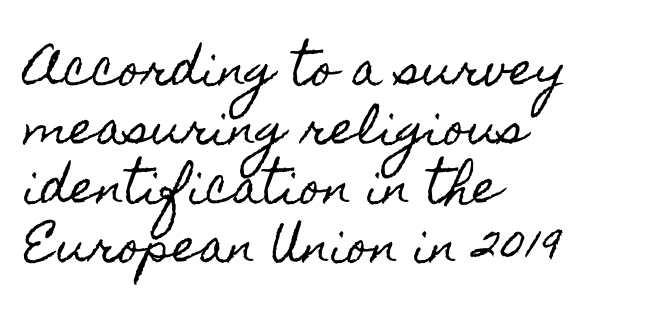
Q: Is the text italic (slanted)? A: Yes.
Q: Is the text underlined? A: No.
Q: How is the paragraph aligned? A: Left-aligned.
Q: Is the spacing between letters normal or unusually wide? A: Normal.
Q: Is the spacing between lines tight, normal or loose? A: Normal.
Q: Width (condensed, normal, or wide)? A: Condensed.
Q: x-height? A: Small.
Q: Monospaced? A: No.
